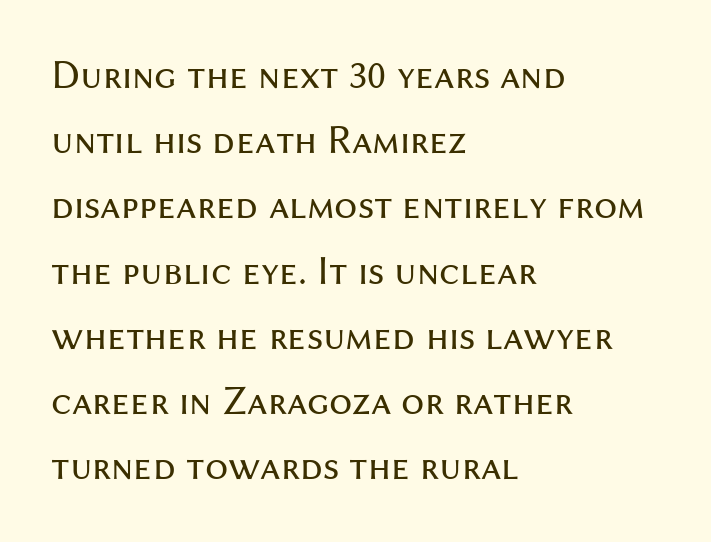
Q: Is the text bold? A: No.
Q: Is the text italic (slanted)? A: No, it is upright.
Q: Is the typeface a serif or a sans-serif typeface? A: Sans-serif.
Q: Is the text underlined? A: No.
Q: How is the paragraph aligned? A: Left-aligned.
Q: Is the spacing between letters normal or unusually wide? A: Normal.
Q: Is the spacing between lines tight, normal or loose? A: Normal.
Q: Width (condensed, normal, or wide)? A: Normal.
Q: Stroke contrast? A: Medium.
Q: x-height? A: Medium.
Q: Monospaced? A: No.
